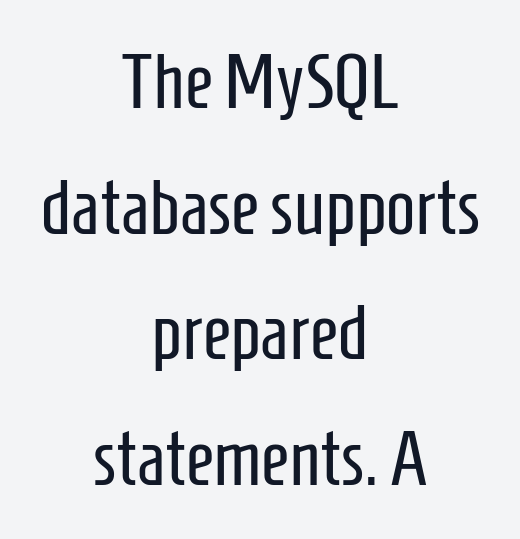
{"serif": "no", "italic": "no", "bold": "no", "weight": "regular", "width": "condensed", "stroke_contrast": "low", "x_height": "medium", "monospaced": "no", "underline": "no", "align": "center", "line_spacing": "normal", "line_spacing_ratio": 1.61, "letter_spacing": "normal", "letter_spacing_em": 0.0, "glyph_px": 78}
